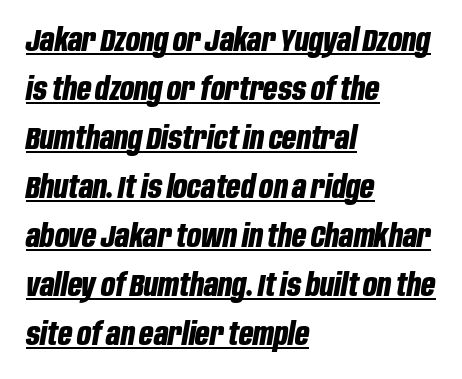
Q: Is the text bold? A: Yes.
Q: Is the text italic (slanted)? A: Yes, it leans right by about 10 degrees.
Q: Is the text underlined? A: Yes.
Q: How is the paragraph aligned? A: Left-aligned.
Q: Is the spacing between letters normal or unusually wide? A: Normal.
Q: Is the spacing between lines tight, normal or loose? A: Normal.
Q: Width (condensed, normal, or wide)? A: Condensed.
Q: Stroke contrast? A: Low.
Q: x-height? A: Large.
Q: Monospaced? A: No.
